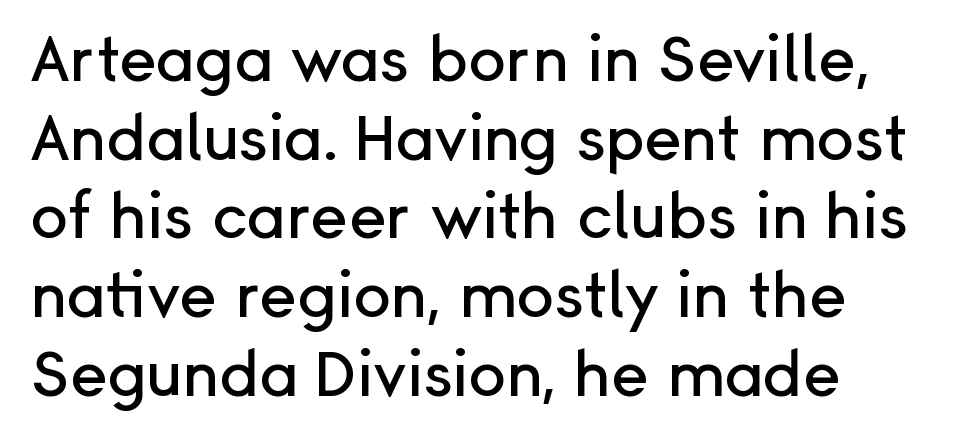
Q: Is the text italic (slanted)? A: No, it is upright.
Q: Is the typeface a serif or a sans-serif typeface? A: Sans-serif.
Q: Is the text underlined? A: No.
Q: Is the spacing between letters normal or unusually wide? A: Normal.
Q: Is the spacing between lines tight, normal or loose? A: Normal.
Q: Width (condensed, normal, or wide)? A: Normal.
Q: Stroke contrast? A: Low.
Q: x-height? A: Medium.
Q: Monospaced? A: No.
